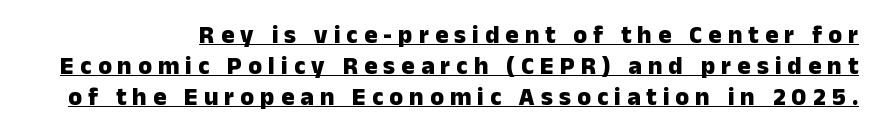
The image shows 25 px bold type, upright; set line spacing 1.24x, unusually wide letter spacing (+0.24 em), underlined.
